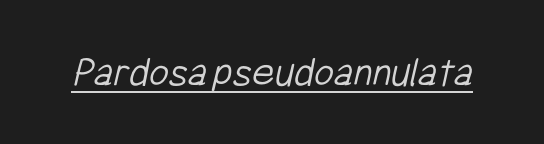
The image shows 43 px light, condensed sans-serif type; set normal letter spacing, underlined; low stroke contrast and a medium x-height.
